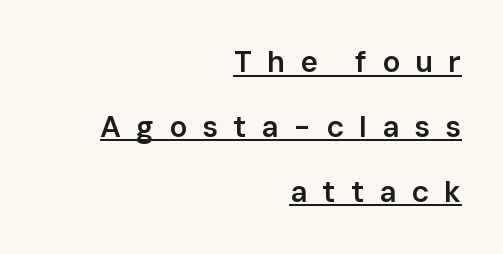
Q: Is the text bold? A: Semi-bold.
Q: Is the text italic (slanted)? A: No, it is upright.
Q: Is the typeface a serif or a sans-serif typeface? A: Sans-serif.
Q: Is the text underlined? A: Yes.
Q: How is the paragraph aligned? A: Right-aligned.
Q: Is the spacing between letters normal or unusually wide? A: Unusually wide.
Q: Is the spacing between lines tight, normal or loose? A: Loose.
Q: Width (condensed, normal, or wide)? A: Normal.
Q: Stroke contrast? A: Low.
Q: x-height? A: Medium.
Q: Monospaced? A: No.
